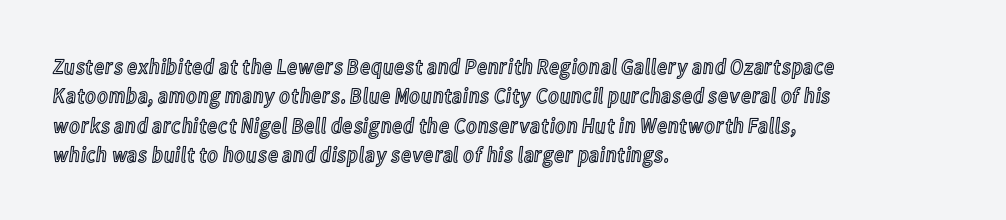
The image shows 22 px text type; set left-aligned, normal line spacing (1.33x), normal letter spacing, not underlined.
